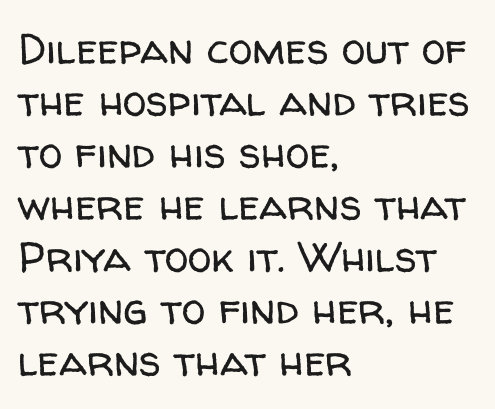
Left-aligned paragraph, ragged on the right. Type without underlining. Each stroke keeps to a modest, everyday thickness or less. The letters stand upright; this is a roman face. Compared with typical body copy, the letter spacing here is the same. The passage shown is typed in a proportional face where columns would drift.
